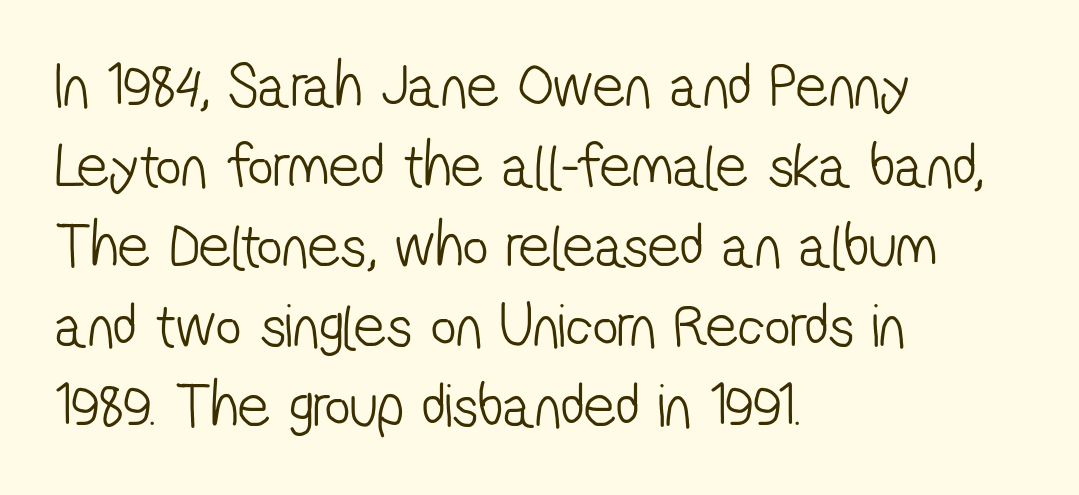
{"serif": "no", "bold": "no", "weight": "light", "width": "condensed", "stroke_contrast": "low", "x_height": "medium", "monospaced": "no", "underline": "no", "align": "left", "line_spacing": "normal", "line_spacing_ratio": 1.27, "letter_spacing": "normal", "letter_spacing_em": 0.0, "glyph_px": 63}
